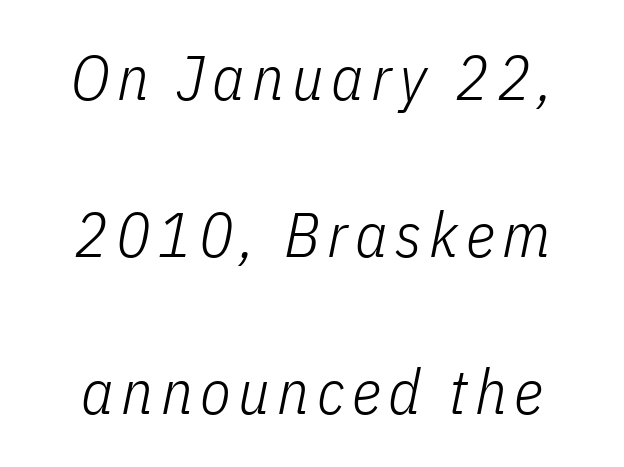
{"italic": "yes", "lean": "right", "slant_degrees": 11, "bold": "no", "weight": "light", "width": "condensed", "stroke_contrast": "low", "x_height": "medium", "monospaced": "no", "underline": "no", "line_spacing": "loose", "line_spacing_ratio": 2.49, "glyph_px": 63}
